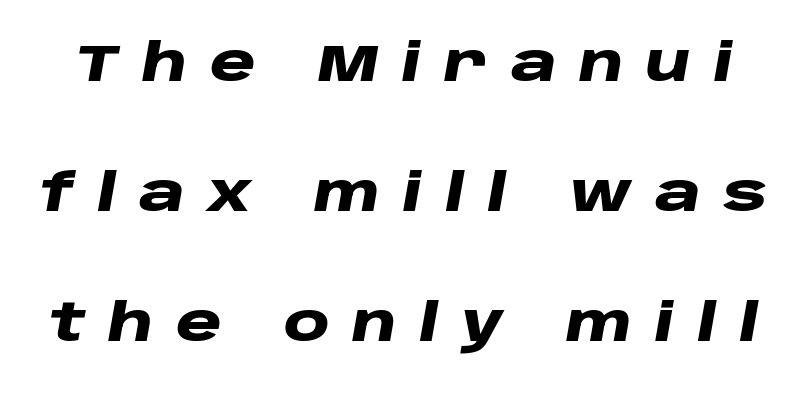
The image shows 52 px heavy, wide type, italic (leaning right); set loose line spacing (2.5x), unusually wide letter spacing (+0.43 em), not underlined; low stroke contrast and a large x-height.
